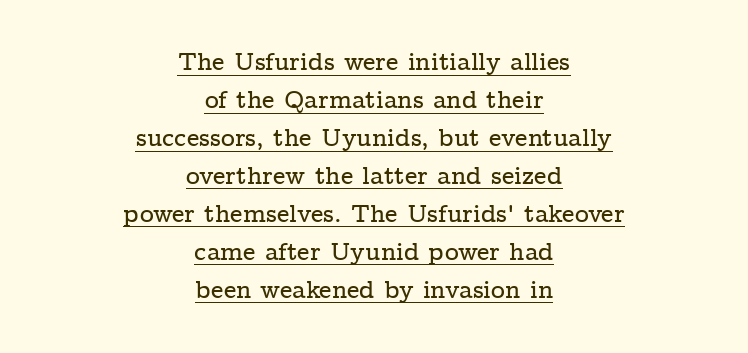
Look at the tracking — it's just the regular setting, nothing added. Regular leading. This is the regular roman posture of the typeface. What decoration does the sample have? An underline. Caption: multi-line text, centered on the measure.
